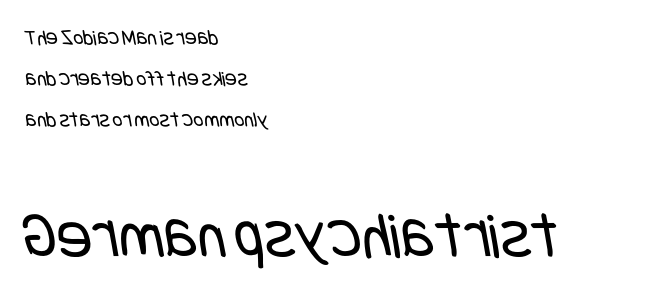
Q: Is the text bold? A: No.
Q: Is the typeface a serif or a sans-serif typeface? A: Sans-serif.
Q: Is the text underlined? A: No.
Q: How is the paragraph aligned? A: Left-aligned.
Q: Is the spacing between letters normal or unusually wide? A: Normal.
Q: Which block of text is set in a larger size, the first (top) or the second (bottom)? A: The second (bottom) one.
Q: Width (condensed, normal, or wide)? A: Condensed.
Q: Stroke contrast? A: Low.
Q: x-height? A: Large.
